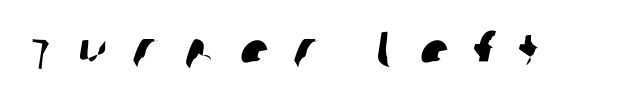
Q: Is the typeface a serif or a sans-serif typeface? A: Sans-serif.
Q: Is the text underlined? A: No.
Q: Is the spacing between letters normal or unusually wide? A: Unusually wide.
Q: Width (condensed, normal, or wide)? A: Normal.
Q: Stroke contrast? A: Low.
Q: x-height? A: Large.
Q: Monospaced? A: No.
